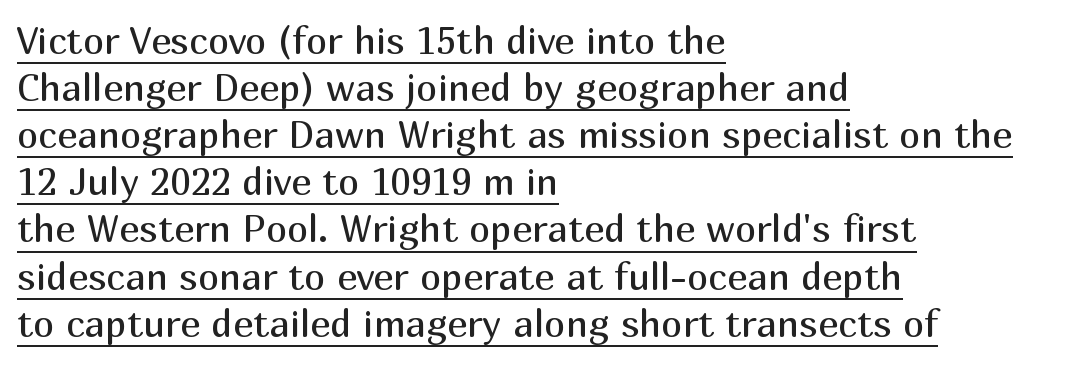
The tracking reads as untouched default to a designer's eye. The passage shown is underscored from start to finish. The face used here is proportionally spaced, like ordinary book or web type. It's the straight-up-and-down kind of type. Each letter's strokes conclude bluntly, with no projecting serifs.
